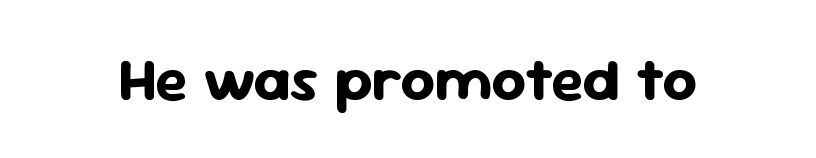
Q: Is the text bold? A: Yes.
Q: Is the text italic (slanted)? A: No, it is upright.
Q: Is the typeface a serif or a sans-serif typeface? A: Sans-serif.
Q: Is the text underlined? A: No.
Q: Is the spacing between letters normal or unusually wide? A: Normal.
Q: Width (condensed, normal, or wide)? A: Normal.
Q: Stroke contrast? A: Low.
Q: x-height? A: Medium.
Q: Monospaced? A: No.
